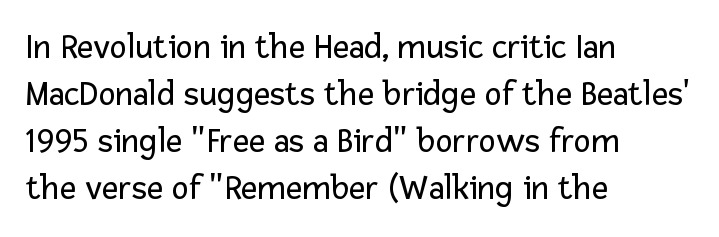
Q: Is the text bold? A: No.
Q: Is the text italic (slanted)? A: No, it is upright.
Q: Is the typeface a serif or a sans-serif typeface? A: Sans-serif.
Q: Is the text underlined? A: No.
Q: How is the paragraph aligned? A: Left-aligned.
Q: Is the spacing between letters normal or unusually wide? A: Normal.
Q: Is the spacing between lines tight, normal or loose? A: Normal.
Q: Width (condensed, normal, or wide)? A: Normal.
Q: Stroke contrast? A: Low.
Q: x-height? A: Medium.
Q: Monospaced? A: No.
